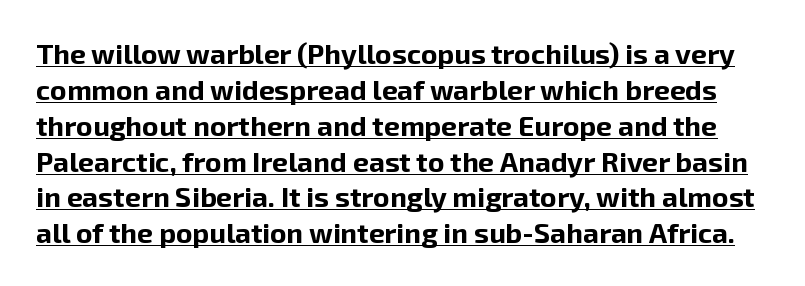
{"serif": "no", "italic": "no", "bold": "yes", "weight": "bold", "width": "normal", "stroke_contrast": "low", "x_height": "medium", "monospaced": "no", "underline": "yes", "line_spacing": "normal", "line_spacing_ratio": 1.28, "letter_spacing": "normal", "letter_spacing_em": 0.0, "glyph_px": 28}
